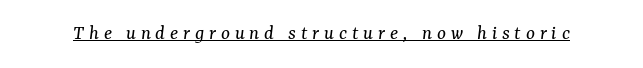
{"italic": "yes", "lean": "right", "slant_degrees": 7, "bold": "no", "underline": "yes", "letter_spacing": "wide", "letter_spacing_em": 0.23, "glyph_px": 21}
